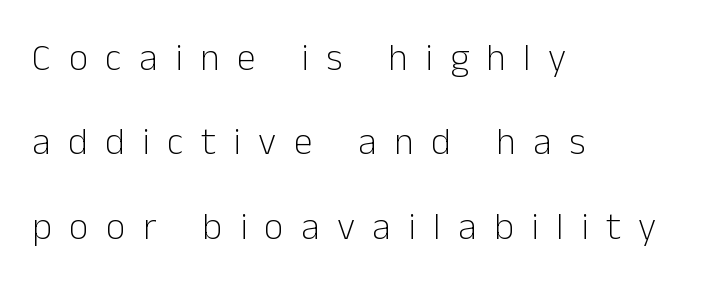
{"serif": "no", "italic": "no", "bold": "no", "weight": "light", "width": "normal", "stroke_contrast": "low", "x_height": "medium", "monospaced": "no", "underline": "no", "align": "left", "line_spacing": "loose", "line_spacing_ratio": 2.22, "letter_spacing": "wide", "letter_spacing_em": 0.46, "glyph_px": 38}
